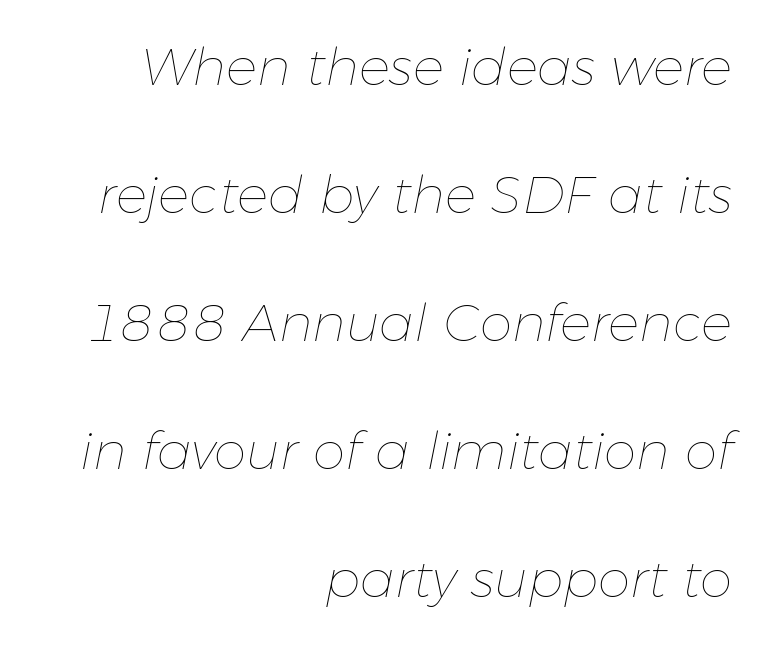
{"italic": "yes", "lean": "right", "slant_degrees": 11, "bold": "no", "weight": "thin", "width": "normal", "stroke_contrast": "low", "x_height": "medium", "monospaced": "no", "underline": "no", "align": "right", "line_spacing": "loose", "line_spacing_ratio": 2.46, "letter_spacing": "normal", "letter_spacing_em": 0.0, "glyph_px": 52}
